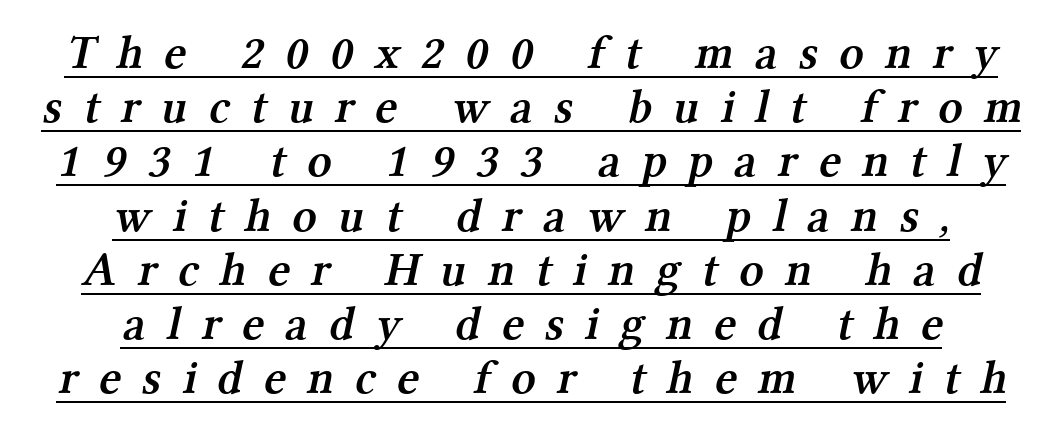
{"serif": "yes", "bold": "semi", "weight": "semibold", "width": "normal", "stroke_contrast": "medium", "x_height": "medium", "monospaced": "no", "underline": "yes", "align": "center", "line_spacing": "tight", "line_spacing_ratio": 1.13, "letter_spacing": "wide", "letter_spacing_em": 0.44, "glyph_px": 48}
